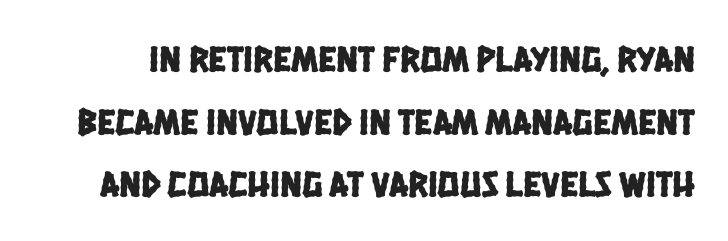
Vertically, the passage feels balanced, rows spaced as you'd expect. Look at the tracking — it's just the regular setting, nothing added. No word sits above an underline. The face used here is proportionally spaced, like ordinary book or web type. This is sans-serif lettering, the kind often seen on screens and signage.
